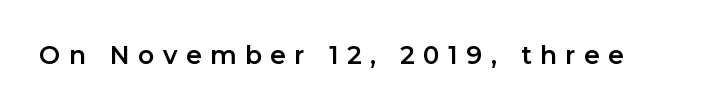
The image shows 25 px text type, upright; set unusually wide letter spacing (+0.34 em), not underlined.
